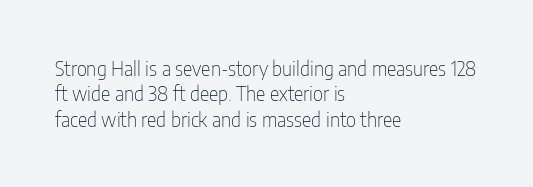
The image shows 20 px text type, upright; set left-aligned, normal line spacing (1.27x), normal letter spacing, not underlined.
